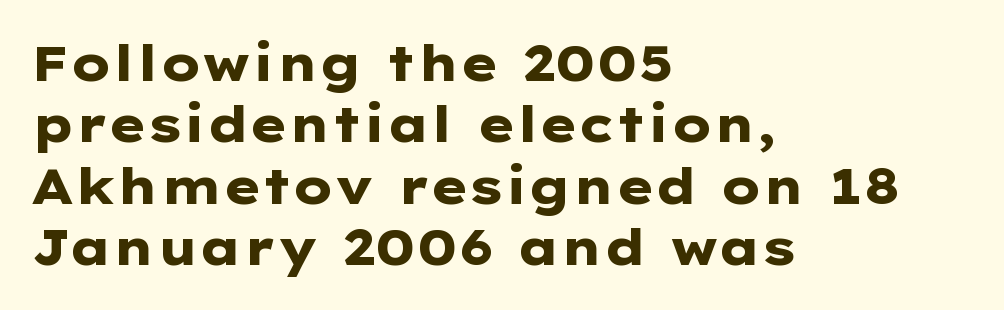
{"serif": "no", "italic": "no", "bold": "yes", "weight": "heavy", "width": "wide", "stroke_contrast": "low", "x_height": "medium", "monospaced": "no", "underline": "no", "align": "left", "line_spacing_ratio": 1.23, "letter_spacing": "normal", "letter_spacing_em": 0.0, "glyph_px": 50}
